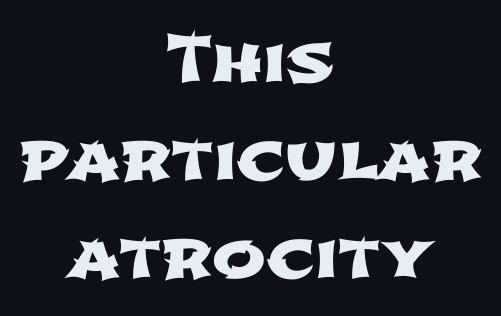
{"serif": "no", "width": "wide", "stroke_contrast": "low", "x_height": "medium", "monospaced": "no", "underline": "no", "align": "center", "line_spacing": "normal", "line_spacing_ratio": 1.53, "letter_spacing": "normal", "letter_spacing_em": 0.0, "glyph_px": 64}
